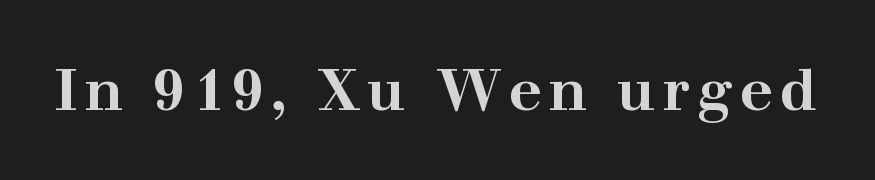
Look at the stroke-to-counter ratio: heavy, a bold. Each letter keeps its own natural width here, so spacing adapts to shape. Examine the stroke ends and you'll spot serifs. The gap between lines stays unmarked. This is roman type, the default non-slanted kind.
